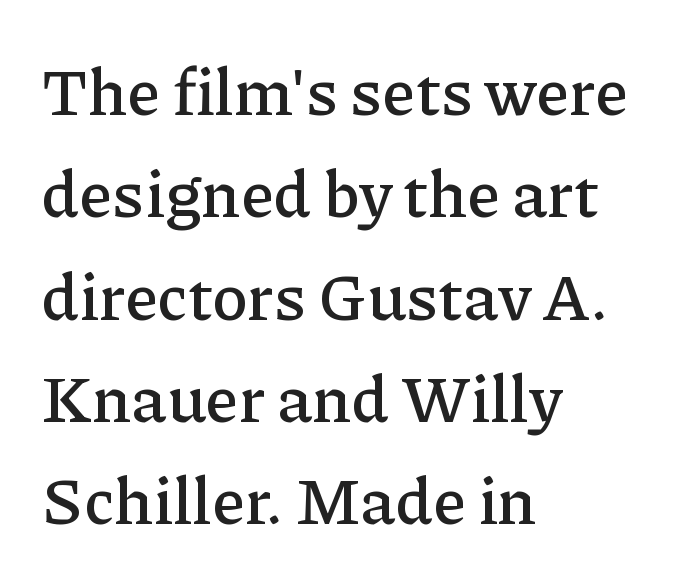
A clean baseline with only descenders dipping below it. Each line starts at the same left margin while the right side varies. Successive baselines arrive at the customary interval. These lines are rendered in a variable-pitch font. Regarding serifs, this sample has them.
